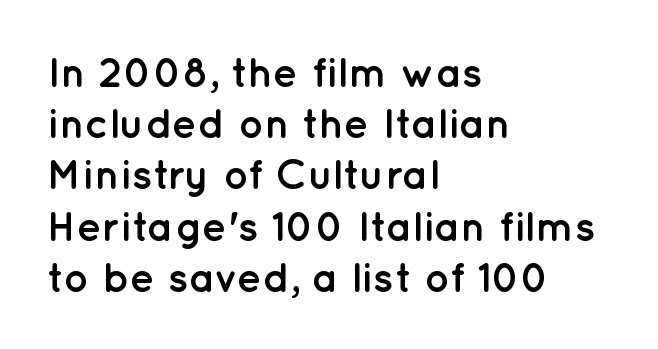
Q: Is the text bold? A: Yes.
Q: Is the text italic (slanted)? A: No, it is upright.
Q: Is the typeface a serif or a sans-serif typeface? A: Sans-serif.
Q: Is the text underlined? A: No.
Q: How is the paragraph aligned? A: Left-aligned.
Q: Is the spacing between letters normal or unusually wide? A: Normal.
Q: Width (condensed, normal, or wide)? A: Normal.
Q: Stroke contrast? A: Low.
Q: x-height? A: Medium.
Q: Monospaced? A: No.
